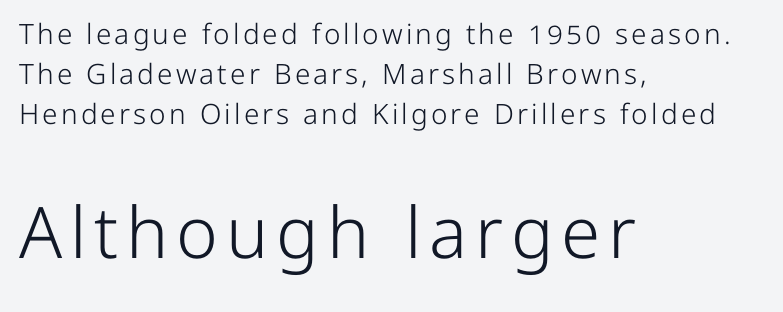
Q: Is the text bold? A: No.
Q: Is the text italic (slanted)? A: No, it is upright.
Q: Is the typeface a serif or a sans-serif typeface? A: Sans-serif.
Q: Is the text underlined? A: No.
Q: How is the paragraph aligned? A: Left-aligned.
Q: Is the spacing between lines tight, normal or loose? A: Normal.
Q: Which block of text is set in a larger size, the first (top) or the second (bottom)? A: The second (bottom) one.
Q: Width (condensed, normal, or wide)? A: Normal.
Q: Stroke contrast? A: Low.
Q: x-height? A: Medium.
Q: Monospaced? A: No.
